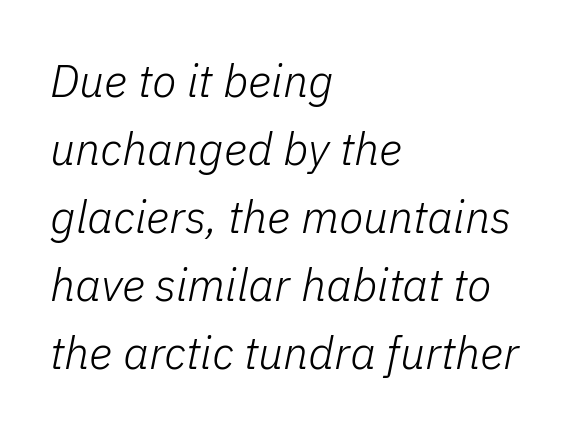
Interline gaps are of average width in this sample. A quiet, ordinary-to-light weight characterises the typeface. There's an unmistakable incline to the writing here. Anything drawn beneath the words? Only blank space. The tracking reads as untouched default to a designer's eye.
